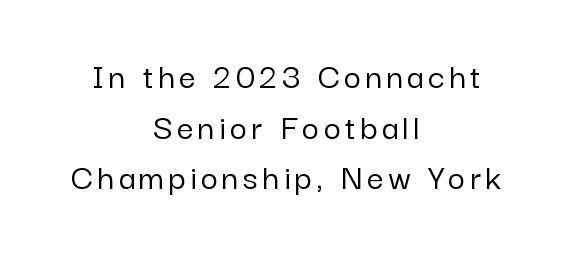
The image shows 37 px sans-serif type, upright; set centered, normal line spacing (1.37x), not underlined; low stroke contrast and a medium x-height.
